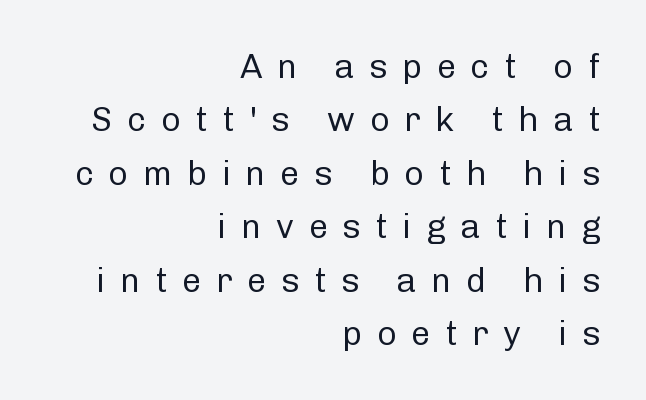
{"serif": "no", "italic": "no", "bold": "no", "weight": "regular", "width": "normal", "stroke_contrast": "low", "x_height": "medium", "monospaced": "no", "underline": "no", "align": "right", "line_spacing": "normal", "line_spacing_ratio": 1.57, "letter_spacing": "wide", "letter_spacing_em": 0.43, "glyph_px": 34}
